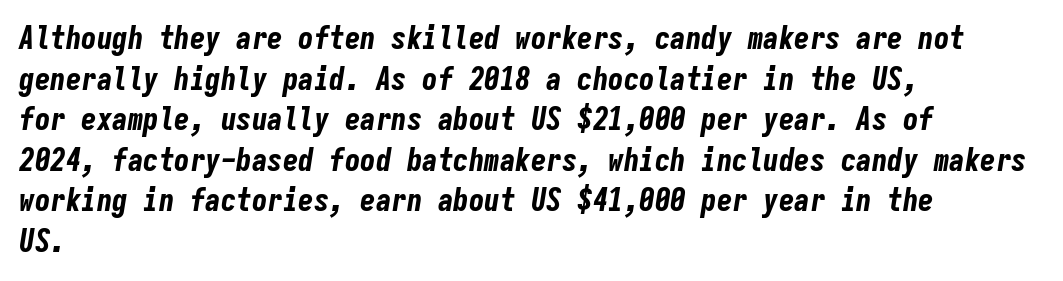
{"italic": "yes", "lean": "right", "slant_degrees": 9, "bold": "yes", "weight": "bold", "width": "condensed", "stroke_contrast": "low", "x_height": "medium", "monospaced": "yes", "underline": "no", "align": "left", "line_spacing": "normal", "line_spacing_ratio": 1.31, "letter_spacing": "normal", "letter_spacing_em": 0.0, "glyph_px": 31}
